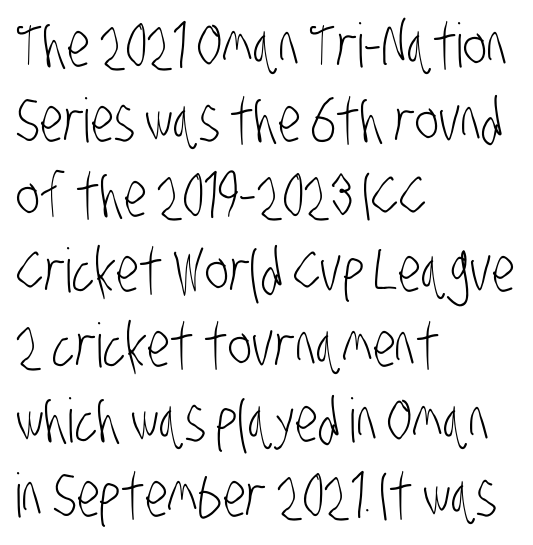
Q: Is the text bold? A: No.
Q: Is the typeface a serif or a sans-serif typeface? A: Sans-serif.
Q: Is the text underlined? A: No.
Q: How is the paragraph aligned? A: Left-aligned.
Q: Is the spacing between letters normal or unusually wide? A: Normal.
Q: Width (condensed, normal, or wide)? A: Condensed.
Q: Stroke contrast? A: Low.
Q: x-height? A: Large.
Q: Monospaced? A: No.
